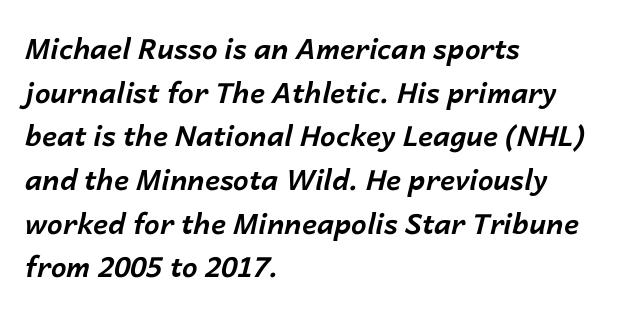
The space directly below the letters is spotless. These lines are rendered in a variable-pitch font. The designer left line spacing at the default. Glyph-to-glyph distance matches everyday printed text.
